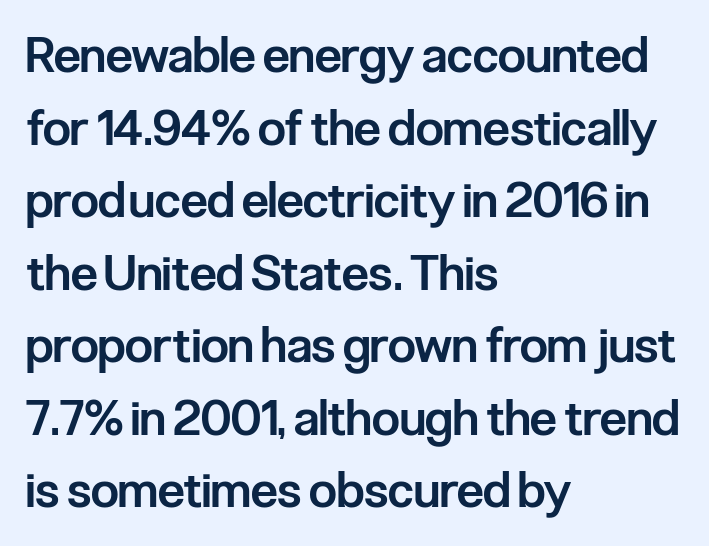
Serif or sans? Sans — the stroke terminals are bare. Unlike italic type, these characters show no tilt at all. The block of text has a typical density, with ordinary space between rows. These lines are set flush left with a ragged right edge. Any mark beneath the type? The region is blank. The sample has been set in demibold, a notch under bold.
